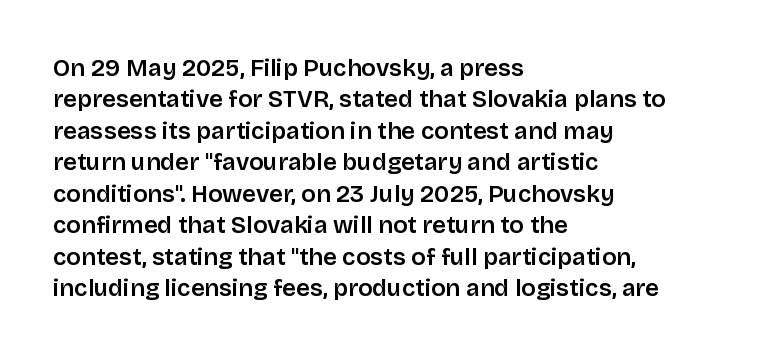
The image shows 24 px text type, upright; set left-aligned, normal line spacing (1.31x), normal letter spacing, not underlined.
